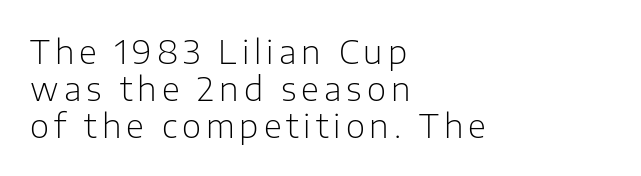
The image shows 33 px light sans-serif type, upright; set left-aligned, tight line spacing (1.12x), not underlined; low stroke contrast and a medium x-height.
